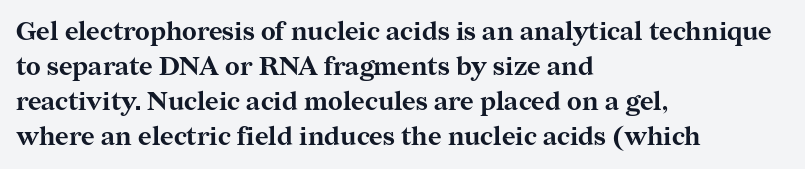
The image shows 26 px bold type, upright; set left-aligned, normal line spacing (1.34x), normal letter spacing, not underlined.
